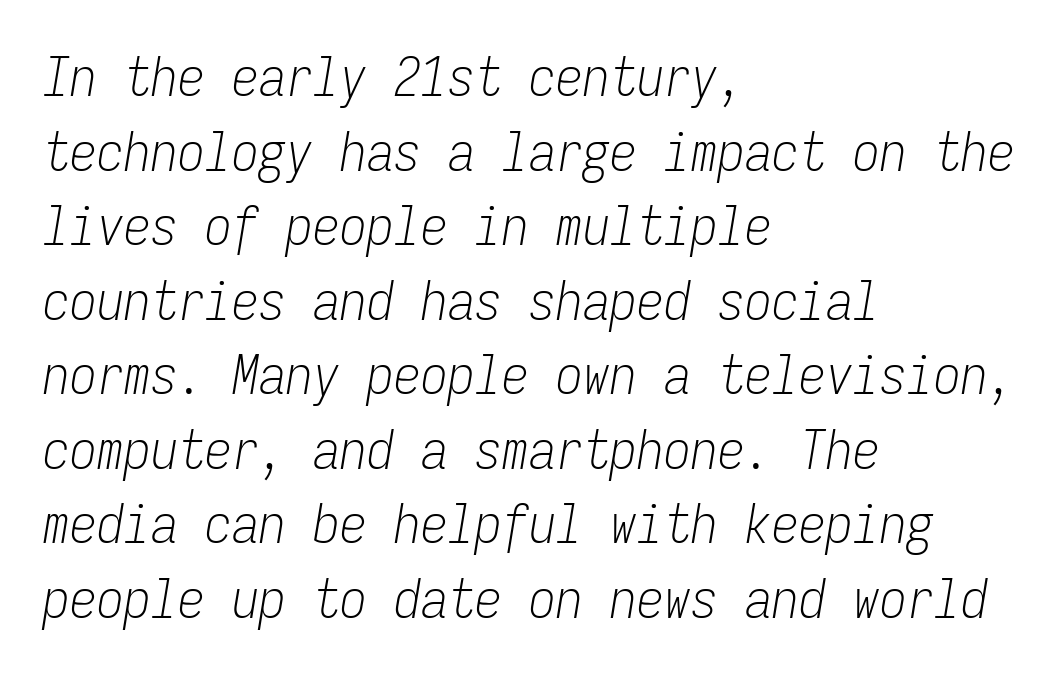
The image shows 54 px light, condensed type, italic (leaning right), monospaced; set left-aligned, normal line spacing (1.38x), normal letter spacing, not underlined; low stroke contrast and a medium x-height.
